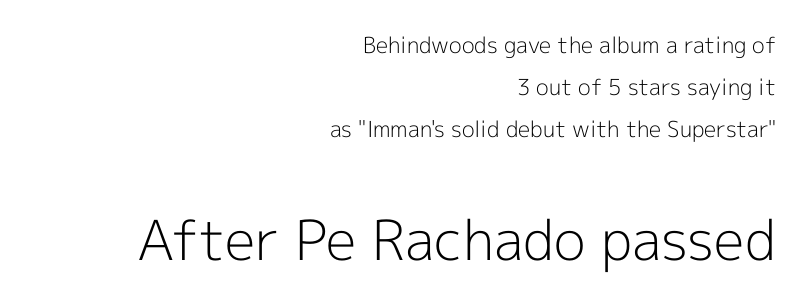
The image shows 55 px light sans-serif type, upright; set right-aligned, loose line spacing (1.92x), normal letter spacing, not underlined; the second (bottom) block is 2.5x larger; a medium x-height.
